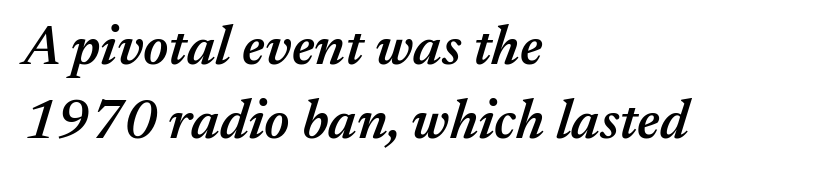
Q: Is the text bold? A: Semi-bold.
Q: Is the text italic (slanted)? A: Yes, it leans right by about 17 degrees.
Q: Is the text underlined? A: No.
Q: How is the paragraph aligned? A: Left-aligned.
Q: Is the spacing between letters normal or unusually wide? A: Normal.
Q: Is the spacing between lines tight, normal or loose? A: Normal.
Q: Width (condensed, normal, or wide)? A: Normal.
Q: Stroke contrast? A: Medium.
Q: x-height? A: Medium.
Q: Monospaced? A: No.
